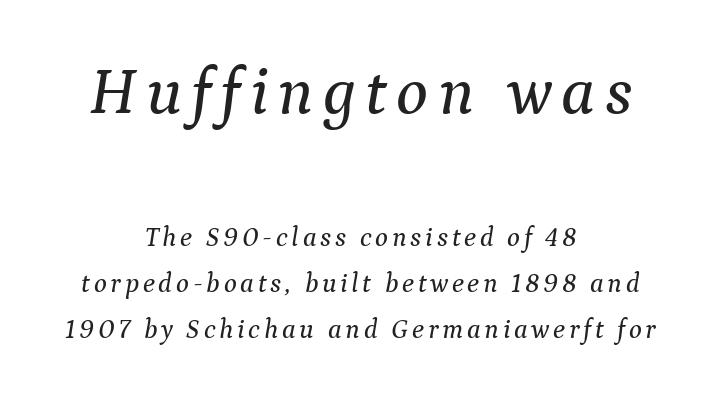
{"serif": "yes", "italic": "yes", "lean": "right", "slant_degrees": 9, "width": "normal", "stroke_contrast": "medium", "x_height": "medium", "monospaced": "no", "underline": "no", "align": "center", "line_spacing": "normal", "line_spacing_ratio": 1.7, "larger_block": "first", "size_ratio": 2.48, "glyph_px": 67}
